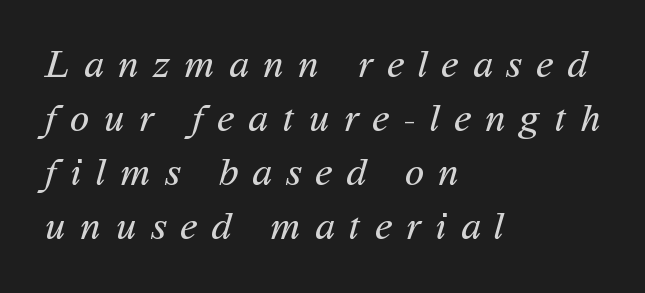
The image shows 40 px regular-weight sans-serif type; set left-aligned, normal line spacing (1.35x), unusually wide letter spacing (+0.36 em), not underlined; medium stroke contrast and a medium x-height.
